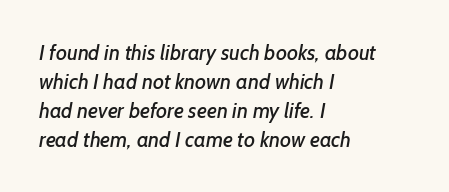
Q: Is the text underlined? A: No.
Q: How is the paragraph aligned? A: Left-aligned.
Q: Is the spacing between letters normal or unusually wide? A: Normal.
Q: Is the spacing between lines tight, normal or loose? A: Normal.
